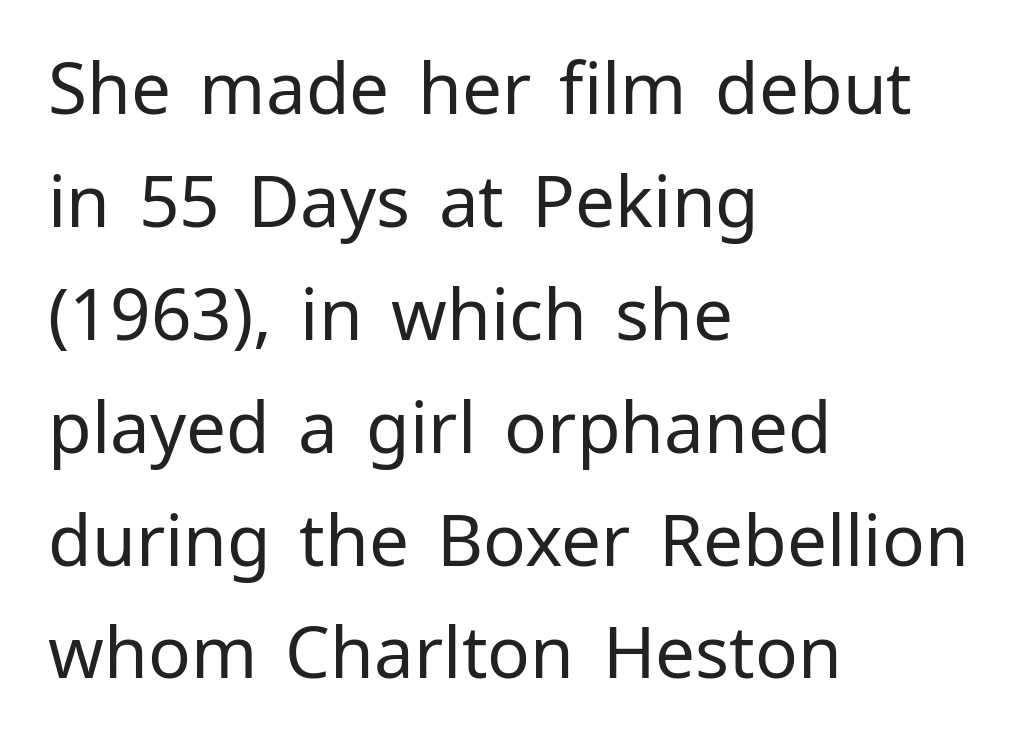
Reading down the block, your eye returns to a fixed left position each line. The letterforms sit shoulder to shoulder at normal distance. This sample uses a sans-serif face. Does the leading feel generous? No, just average. Beneath every word, the page is bare.
